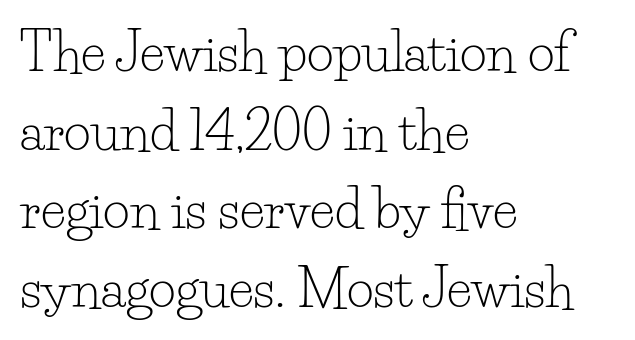
What's the leading like? Ordinary, nothing unusual. Words appear dense and cohesive because spacing is normal. Is this a fixed-width face? No — the glyphs have proportional, varying widths. The typography opts for an upright posture over an oblique one. The specimen omits any rule beneath the text block's lines.
